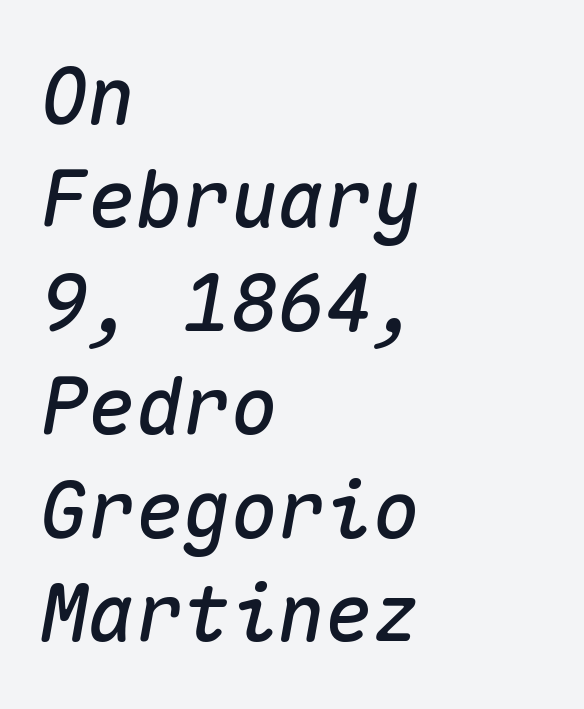
{"italic": "yes", "lean": "right", "slant_degrees": 10, "width": "normal", "stroke_contrast": "medium", "x_height": "medium", "monospaced": "yes", "underline": "no", "align": "left", "line_spacing": "normal", "line_spacing_ratio": 1.31, "letter_spacing": "normal", "letter_spacing_em": 0.0, "glyph_px": 79}
